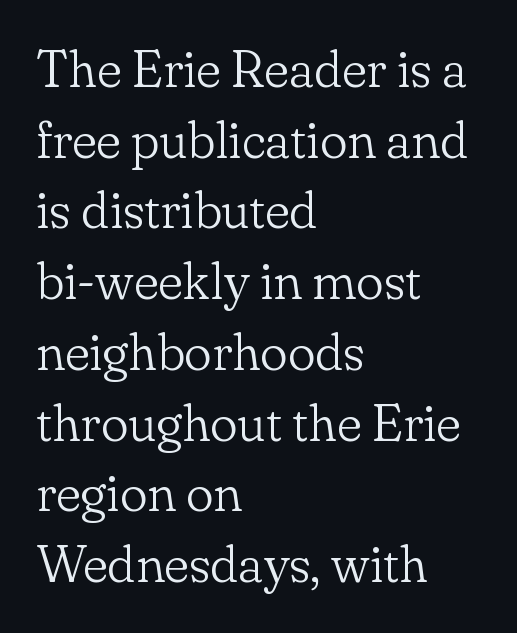
Observe the ordinary spacing: letters are neighbours, not strangers. These lines are rendered in a variable-pitch font. Does the copy run flush right? No — it runs flush left. The glyphs are unaccompanied by any horizontal stroke below them.
